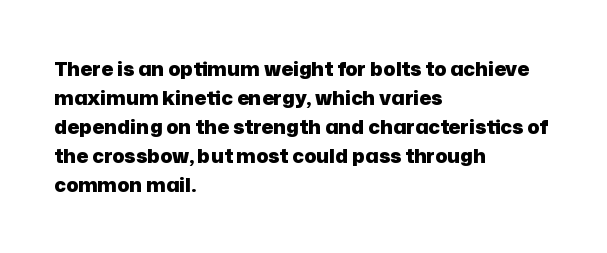
The image shows 20 px bold type, upright; set left-aligned, normal line spacing (1.45x), normal letter spacing, not underlined.
